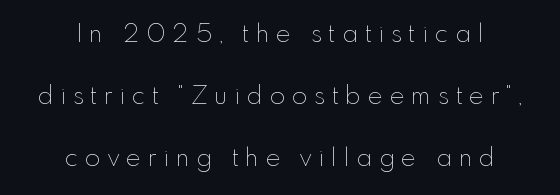
The image shows 25 px text type, upright; set centered, loose line spacing (2.49x), unusually wide letter spacing (+0.27 em), not underlined.
